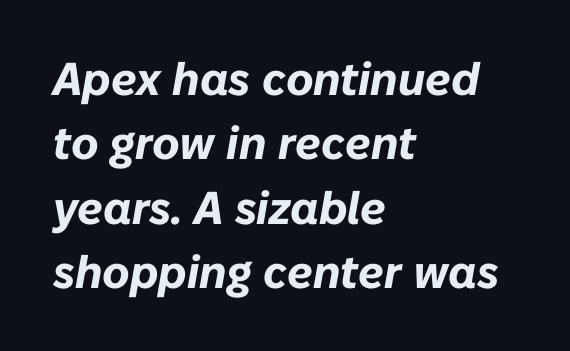
{"italic": "yes", "lean": "right", "slant_degrees": 10, "bold": "yes", "weight": "bold", "width": "normal", "stroke_contrast": "low", "x_height": "medium", "monospaced": "no", "underline": "no", "align": "left", "line_spacing": "normal", "line_spacing_ratio": 1.4, "letter_spacing": "normal", "letter_spacing_em": 0.0, "glyph_px": 46}
